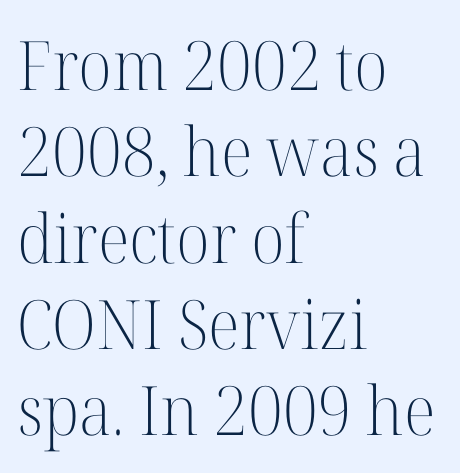
{"serif": "yes", "italic": "no", "bold": "no", "weight": "light", "width": "normal", "stroke_contrast": "high", "x_height": "medium", "monospaced": "no", "underline": "no", "align": "left", "line_spacing": "normal", "line_spacing_ratio": 1.27, "letter_spacing": "normal", "letter_spacing_em": 0.0, "glyph_px": 68}
